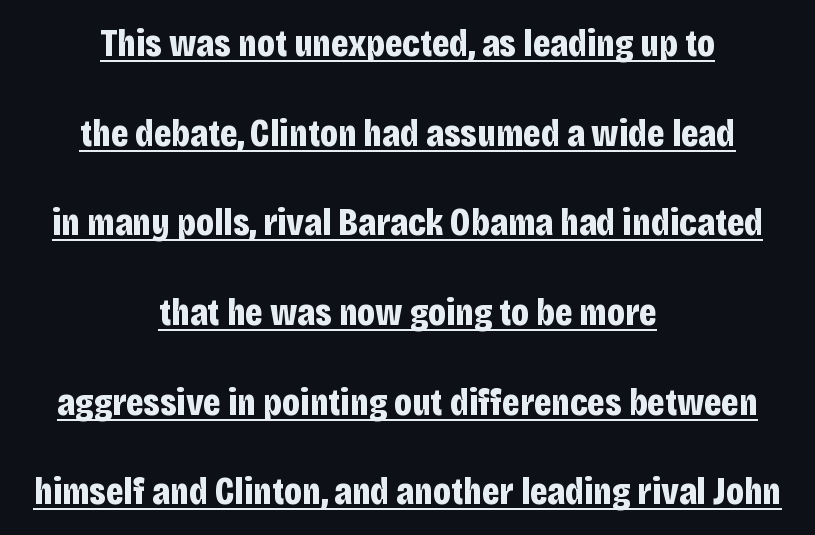
The image shows 39 px bold, condensed sans-serif type, upright; set centered, loose line spacing (2.3x), normal letter spacing, underlined; low stroke contrast and a large x-height.
